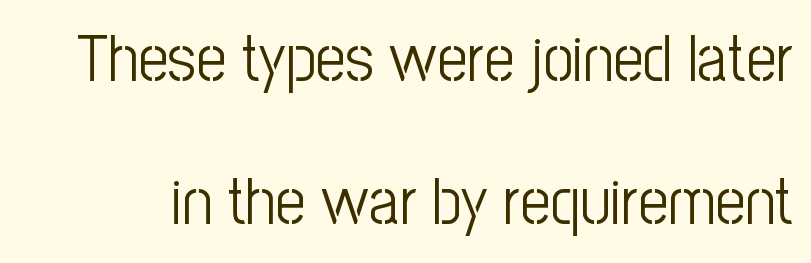
Q: Is the text bold? A: No.
Q: Is the text italic (slanted)? A: No, it is upright.
Q: Is the typeface a serif or a sans-serif typeface? A: Sans-serif.
Q: Is the text underlined? A: No.
Q: Is the spacing between letters normal or unusually wide? A: Normal.
Q: Is the spacing between lines tight, normal or loose? A: Loose.
Q: Width (condensed, normal, or wide)? A: Condensed.
Q: Stroke contrast? A: Low.
Q: x-height? A: Medium.
Q: Monospaced? A: No.
